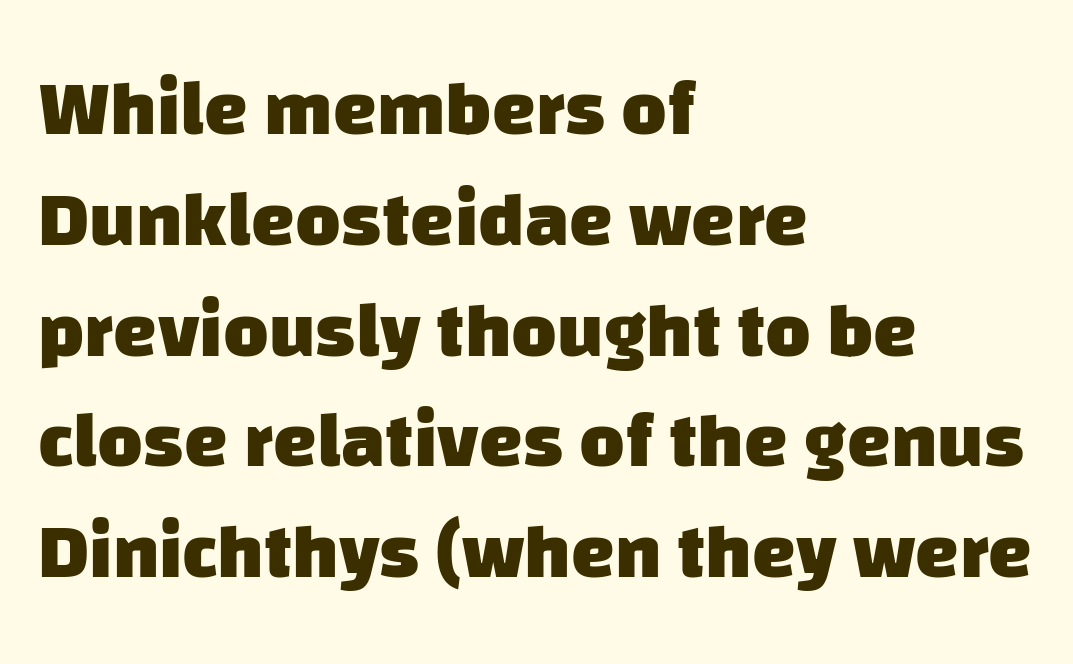
Q: Is the text bold? A: Yes.
Q: Is the typeface a serif or a sans-serif typeface? A: Sans-serif.
Q: Is the text underlined? A: No.
Q: How is the paragraph aligned? A: Left-aligned.
Q: Is the spacing between letters normal or unusually wide? A: Normal.
Q: Is the spacing between lines tight, normal or loose? A: Normal.
Q: Width (condensed, normal, or wide)? A: Normal.
Q: Stroke contrast? A: Low.
Q: x-height? A: Large.
Q: Monospaced? A: No.
